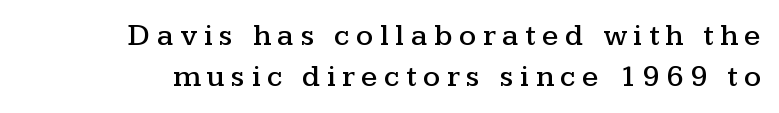
{"serif": "yes", "italic": "no", "width": "wide", "stroke_contrast": "medium", "x_height": "medium", "monospaced": "no", "underline": "no", "line_spacing": "normal", "line_spacing_ratio": 1.36, "letter_spacing": "wide", "letter_spacing_em": 0.22, "glyph_px": 30}
